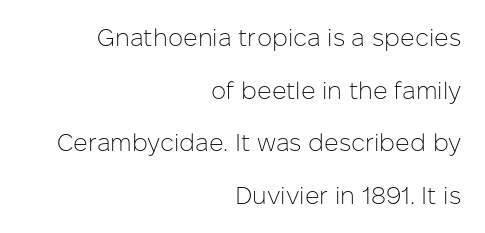
Q: Is the text bold? A: No.
Q: Is the text italic (slanted)? A: No, it is upright.
Q: Is the text underlined? A: No.
Q: How is the paragraph aligned? A: Right-aligned.
Q: Is the spacing between letters normal or unusually wide? A: Normal.
Q: Is the spacing between lines tight, normal or loose? A: Loose.
